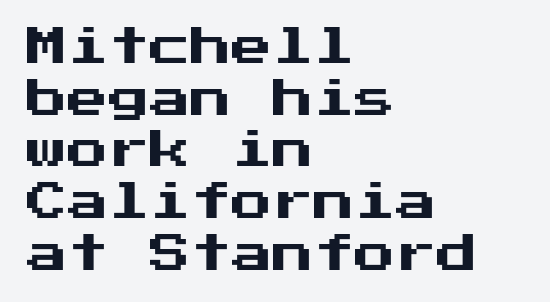
Does the copy run flush right? No — it runs flush left. Tracking here is standard; glyphs follow each other at the usual distance. The designer left line spacing at the default. The characters display no serif detailing; their extremities are plain. The strip under each line holds only bare page.
